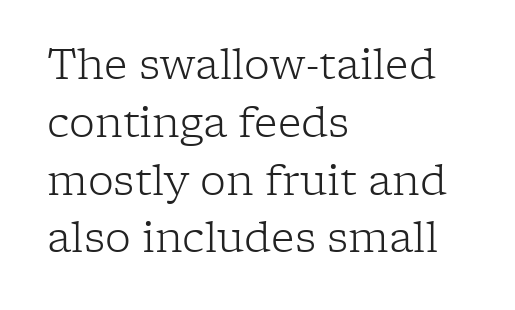
{"serif": "yes", "italic": "no", "bold": "no", "weight": "light", "width": "normal", "stroke_contrast": "low", "x_height": "medium", "monospaced": "no", "underline": "no", "align": "left", "line_spacing": "normal", "line_spacing_ratio": 1.41, "letter_spacing": "normal", "letter_spacing_em": 0.0, "glyph_px": 41}
